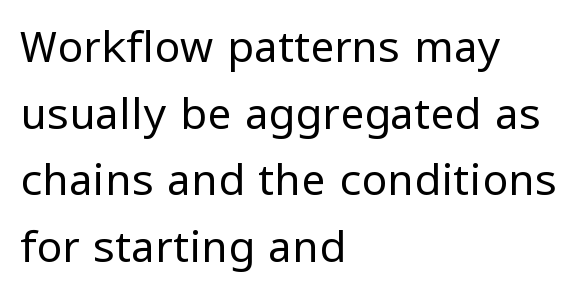
The image shows 43 px regular-weight sans-serif type, upright; set left-aligned, normal line spacing (1.55x), normal letter spacing, not underlined; low stroke contrast and a medium x-height.
